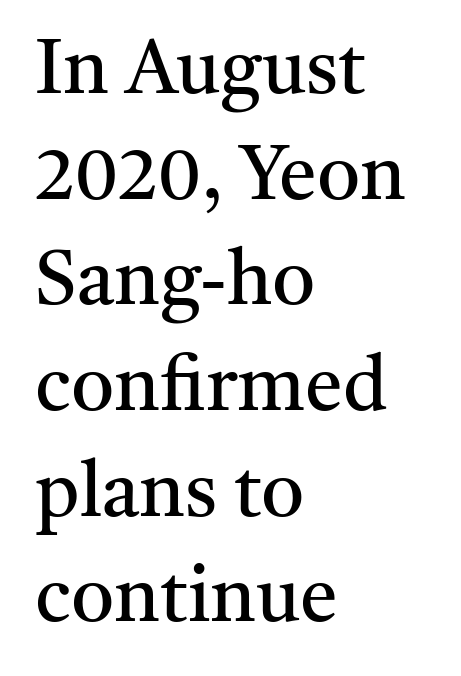
Q: Is the text bold? A: No.
Q: Is the text italic (slanted)? A: No, it is upright.
Q: Is the typeface a serif or a sans-serif typeface? A: Serif.
Q: Is the text underlined? A: No.
Q: How is the paragraph aligned? A: Left-aligned.
Q: Is the spacing between letters normal or unusually wide? A: Normal.
Q: Is the spacing between lines tight, normal or loose? A: Normal.
Q: Width (condensed, normal, or wide)? A: Normal.
Q: Stroke contrast? A: Medium.
Q: x-height? A: Medium.
Q: Monospaced? A: No.
